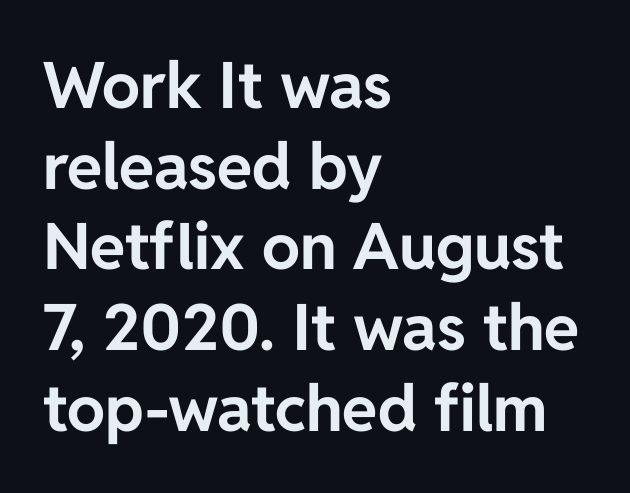
{"serif": "no", "italic": "no", "bold": "yes", "weight": "bold", "width": "normal", "stroke_contrast": "low", "x_height": "medium", "monospaced": "no", "underline": "no", "align": "left", "line_spacing": "normal", "line_spacing_ratio": 1.26, "letter_spacing": "normal", "letter_spacing_em": 0.0, "glyph_px": 64}
